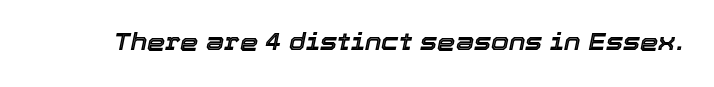
Honestly, there is no underline to notice here at all. What stands out about the letter spacing? Nothing — it is the standard amount. Compared with ordinary roman type, these characters are visibly tilted.
